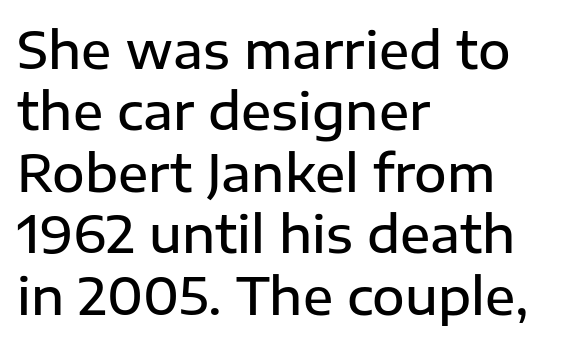
Character widths vary here, with narrow letters taking less room than wide ones. This rendering features lettering with no underline. Here the glyphs are tracked normally, forming tight word shapes. Typographic density is moderately raised because the face is semibold.
